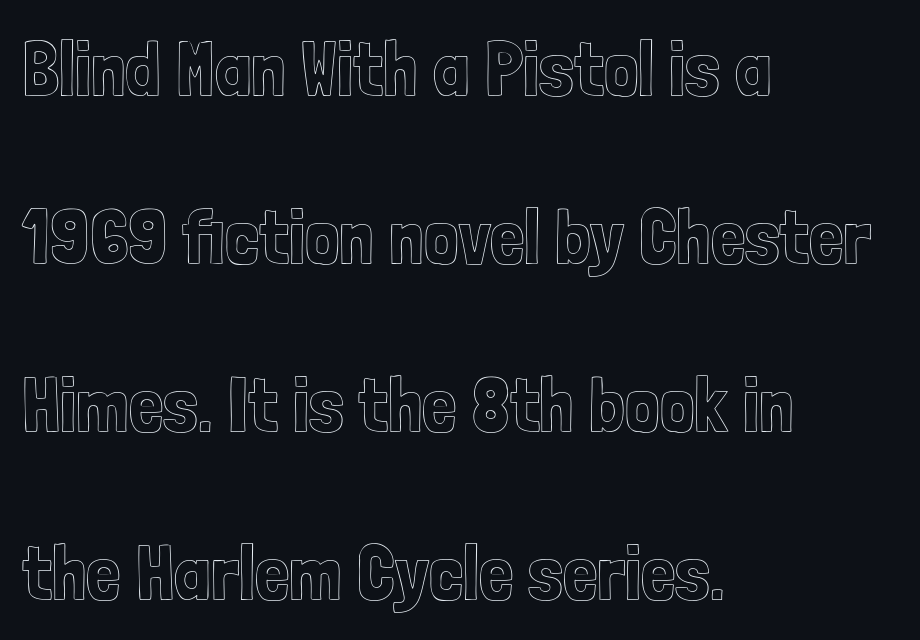
Q: Is the text italic (slanted)? A: No, it is upright.
Q: Is the text underlined? A: No.
Q: How is the paragraph aligned? A: Left-aligned.
Q: Is the spacing between letters normal or unusually wide? A: Normal.
Q: Is the spacing between lines tight, normal or loose? A: Loose.
Q: Width (condensed, normal, or wide)? A: Condensed.
Q: x-height? A: Medium.
Q: Monospaced? A: No.
